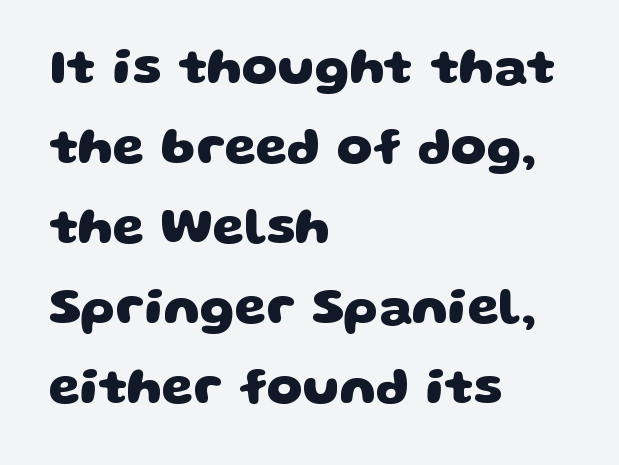
Q: Is the text bold? A: Yes.
Q: Is the typeface a serif or a sans-serif typeface? A: Sans-serif.
Q: Is the text underlined? A: No.
Q: How is the paragraph aligned? A: Left-aligned.
Q: Is the spacing between letters normal or unusually wide? A: Normal.
Q: Is the spacing between lines tight, normal or loose? A: Normal.
Q: Width (condensed, normal, or wide)? A: Wide.
Q: Stroke contrast? A: Low.
Q: x-height? A: Large.
Q: Monospaced? A: No.
